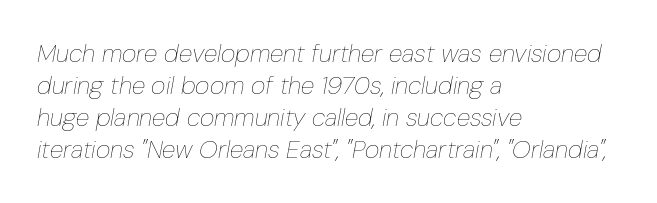
{"italic": "yes", "lean": "right", "slant_degrees": 10, "bold": "no", "underline": "no", "align": "left", "line_spacing": "normal", "line_spacing_ratio": 1.28, "letter_spacing": "normal", "letter_spacing_em": 0.0, "glyph_px": 25}
